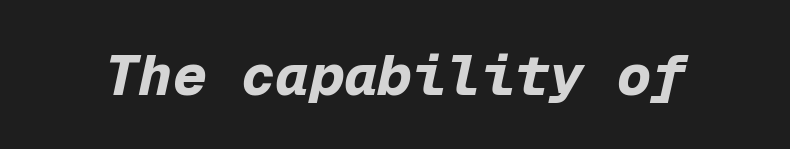
Q: Is the text bold? A: Yes.
Q: Is the text italic (slanted)? A: Yes, it leans right by about 12 degrees.
Q: Is the text underlined? A: No.
Q: Is the spacing between letters normal or unusually wide? A: Normal.
Q: Width (condensed, normal, or wide)? A: Normal.
Q: Stroke contrast? A: Low.
Q: x-height? A: Medium.
Q: Monospaced? A: Yes.
